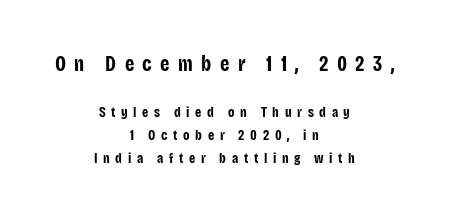
Is the block centered? Yes — each line is placed symmetrically about the middle. Rendered with straight, roman letterforms. Students, observe: this is what conventionally led text looks like. The glyphs are unaccompanied by any horizontal stroke below them. Honestly, the letter spacing is so wide it's the main thing you notice. The typesetting leans heavy: a genuine bold.
